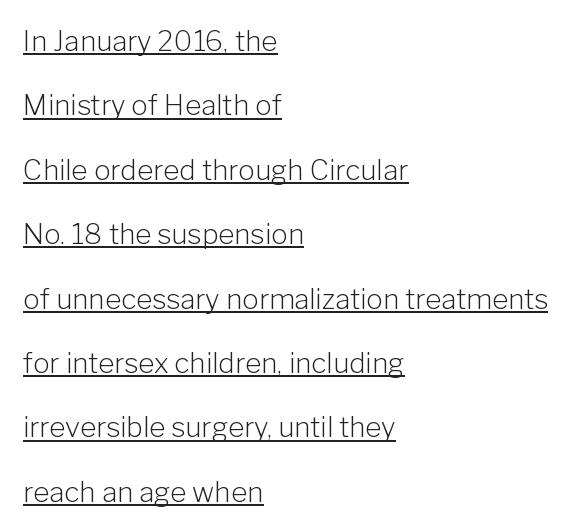
The image shows 28 px light sans-serif type, upright; set left-aligned, loose line spacing (2.3x), normal letter spacing, underlined; low stroke contrast and a medium x-height.
